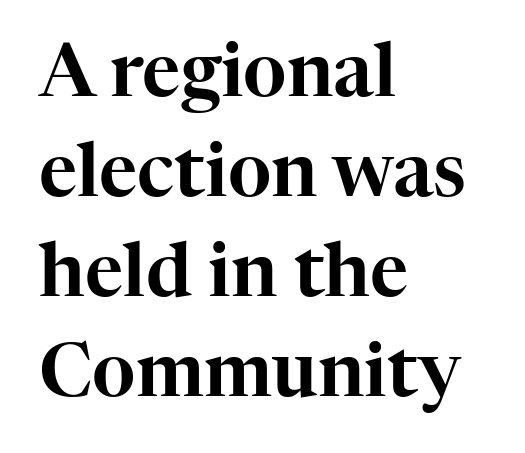
Every stem runs plumb, perpendicular to the baseline. These lines are rendered in a variable-pitch font. Does the type have serifs? Yes, each stem ends in a small foot. Nothing unusual about the tracking: characters are spaced as the font intends. Letters rest on an invisible, unmarked baseline.
